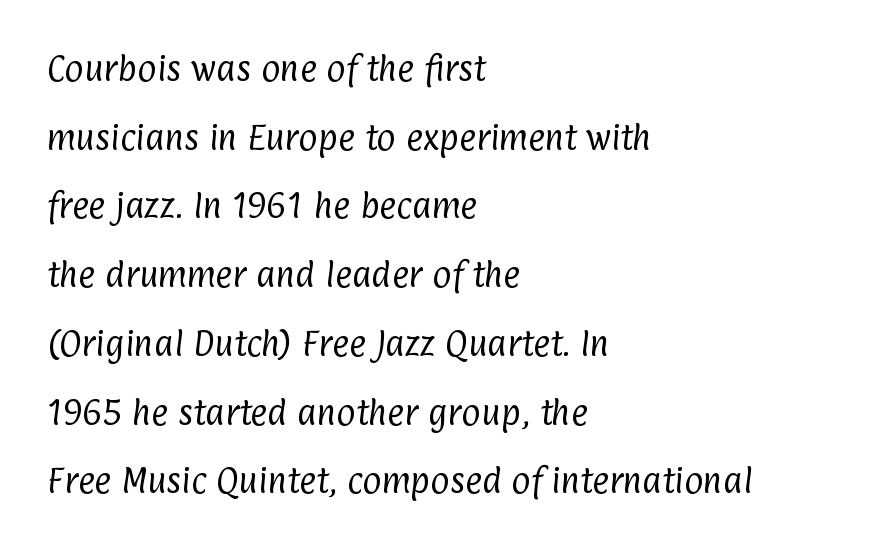
Default kerning and tracking; the words read as compact shapes. The typesetter chose a ragged-right arrangement here. The typeface has the unassuming heft of standard copy or less. This sample has the flowing, uneven cadence of proportional lettering.
